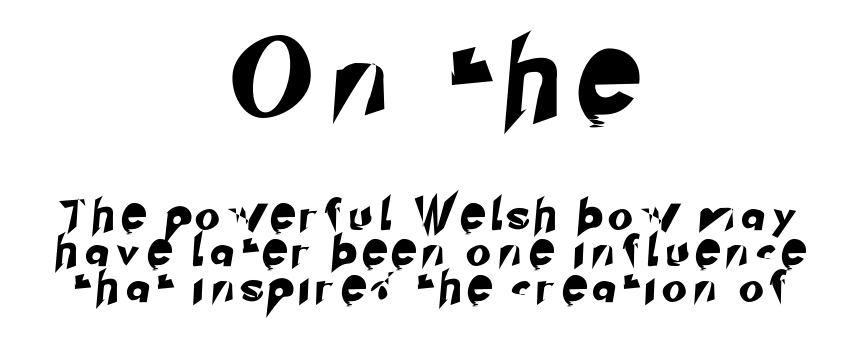
This rendering employs a face without finishing strokes, i.e., a sans-serif. Loose tracking; the words dissolve into strings of separated letters. The setting favours the middle, as headings and verse often do. Here the designer chose a conventional face with non-uniform glyph widths.
